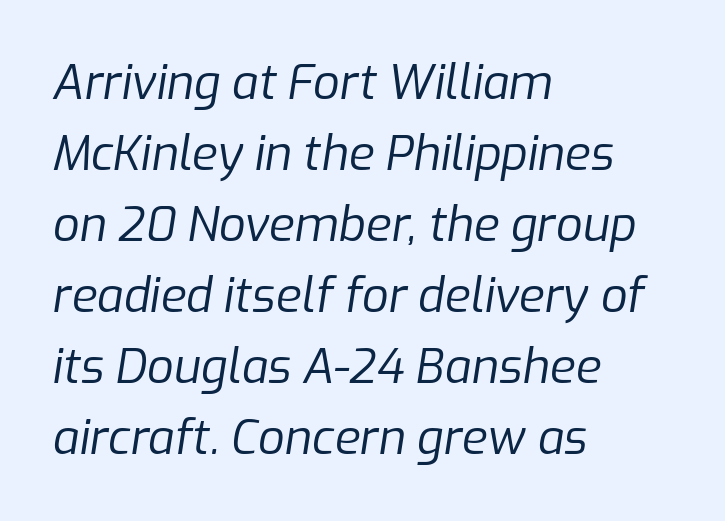
The image shows 47 px regular-weight type, italic (leaning right); set left-aligned, normal line spacing (1.51x), normal letter spacing, not underlined; low stroke contrast and a medium x-height.
